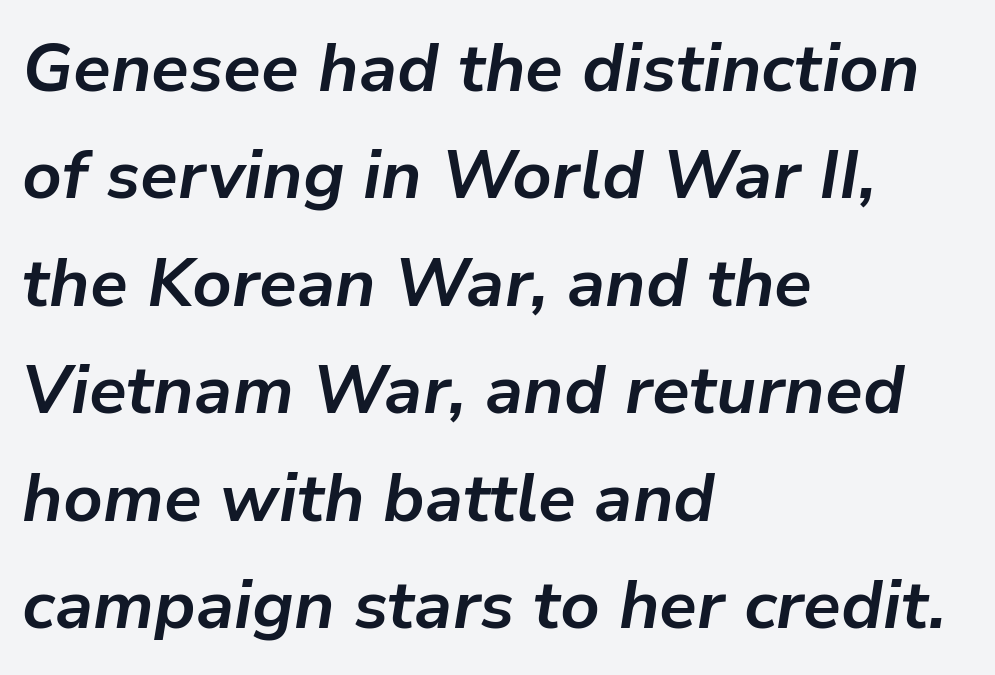
Q: Is the text bold? A: Yes.
Q: Is the text italic (slanted)? A: Yes, it leans right by about 9 degrees.
Q: Is the text underlined? A: No.
Q: How is the paragraph aligned? A: Left-aligned.
Q: Is the spacing between letters normal or unusually wide? A: Normal.
Q: Is the spacing between lines tight, normal or loose? A: Normal.
Q: Width (condensed, normal, or wide)? A: Normal.
Q: Stroke contrast? A: Low.
Q: x-height? A: Medium.
Q: Monospaced? A: No.
